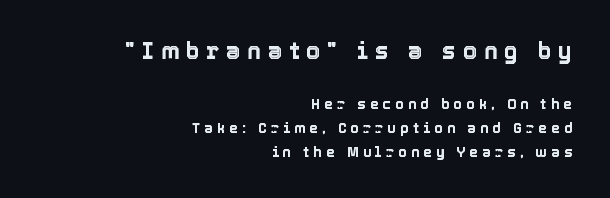
The image shows 23 px text type, upright; set right-aligned, line spacing 1.71x, unusually wide letter spacing (+0.29 em), not underlined; the first (top) block is 1.64x larger.
